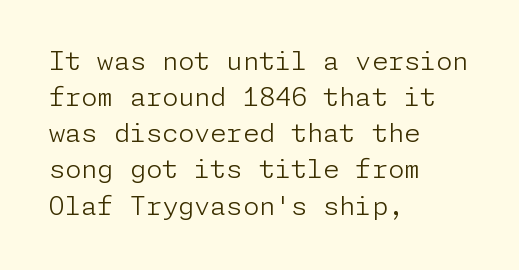
Teacher's note: observe the even left margin — that is flush-left alignment. Students, note that the glyphs here touch the page at normal intervals. Do the letters lean? They stand straight. Descenders hang freely into open space. Stem width sits at or under what a default text font uses.
